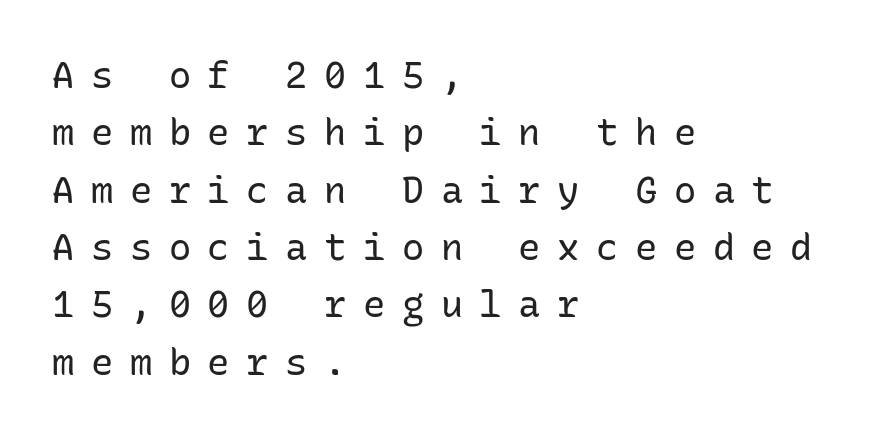
{"serif": "no", "italic": "no", "bold": "no", "weight": "regular", "width": "normal", "stroke_contrast": "low", "x_height": "medium", "monospaced": "yes", "underline": "no", "align": "left", "line_spacing": "normal", "line_spacing_ratio": 1.55, "letter_spacing": "wide", "letter_spacing_em": 0.45, "glyph_px": 37}
